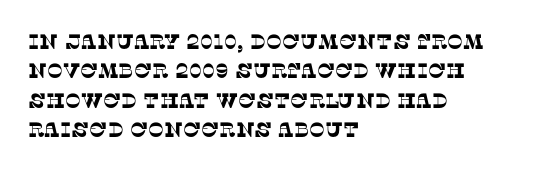
{"underline": "no", "align": "left", "line_spacing": "normal", "line_spacing_ratio": 1.4, "letter_spacing": "normal", "letter_spacing_em": 0.0, "glyph_px": 21}
